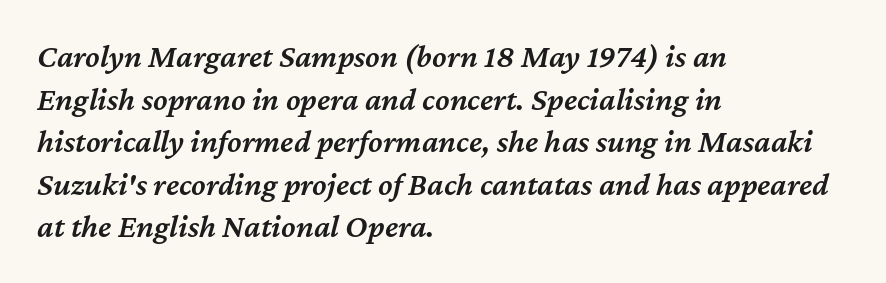
Q: Is the text bold? A: Semi-bold.
Q: Is the text italic (slanted)? A: Yes, it leans right by about 12 degrees.
Q: Is the text underlined? A: No.
Q: How is the paragraph aligned? A: Left-aligned.
Q: Is the spacing between letters normal or unusually wide? A: Normal.
Q: Is the spacing between lines tight, normal or loose? A: Normal.
Q: Width (condensed, normal, or wide)? A: Normal.
Q: Stroke contrast? A: Medium.
Q: x-height? A: Medium.
Q: Monospaced? A: No.
